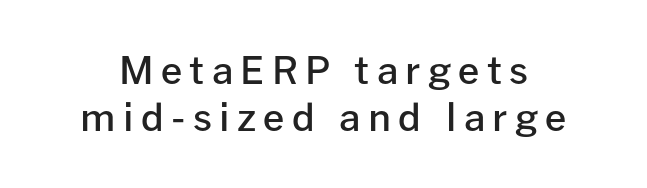
{"serif": "no", "italic": "no", "bold": "semi", "weight": "semibold", "width": "normal", "stroke_contrast": "low", "x_height": "medium", "monospaced": "no", "underline": "no", "line_spacing_ratio": 1.24, "glyph_px": 38}
